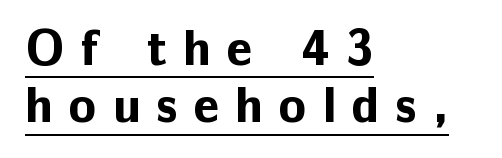
The image shows 50 px bold sans-serif type, upright; set left-aligned, tight line spacing (1.15x), unusually wide letter spacing (+0.32 em), underlined; low stroke contrast and a medium x-height.
